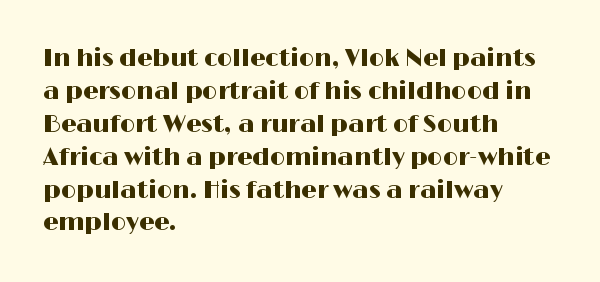
The type sits square on the baseline with zero lean. Students, observe: this is what conventionally led text looks like. Notice how the passage keeps a crisp vertical edge on the left only. Lines of text with bare space underneath.
